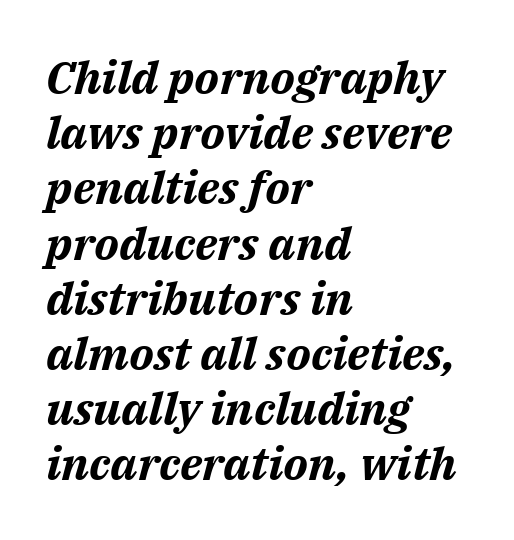
The image shows 46 px bold type, italic (leaning right); set left-aligned, line spacing 1.2x, normal letter spacing, not underlined; medium stroke contrast and a medium x-height.
